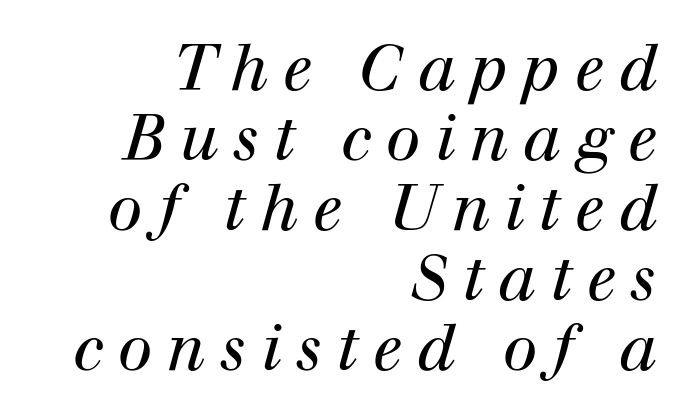
Q: Is the text bold? A: No.
Q: Is the text italic (slanted)? A: Yes, it leans right by about 12 degrees.
Q: Is the typeface a serif or a sans-serif typeface? A: Serif.
Q: Is the text underlined? A: No.
Q: How is the paragraph aligned? A: Right-aligned.
Q: Is the spacing between letters normal or unusually wide? A: Unusually wide.
Q: Is the spacing between lines tight, normal or loose? A: Tight.
Q: Width (condensed, normal, or wide)? A: Normal.
Q: Stroke contrast? A: High.
Q: x-height? A: Medium.
Q: Monospaced? A: No.
